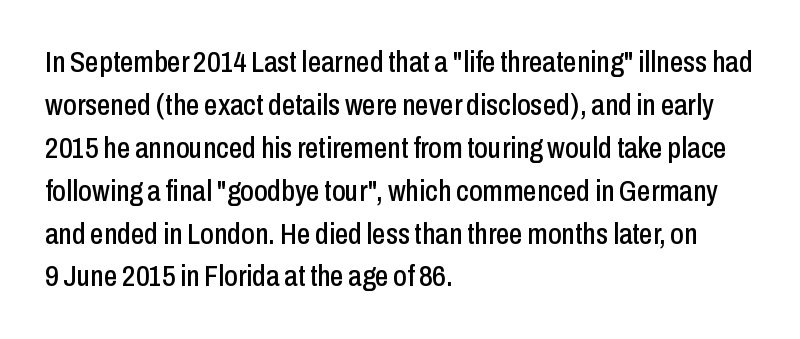
The image shows 30 px condensed sans-serif type, upright; set left-aligned, normal line spacing (1.43x), normal letter spacing, not underlined; low stroke contrast and a medium x-height.
